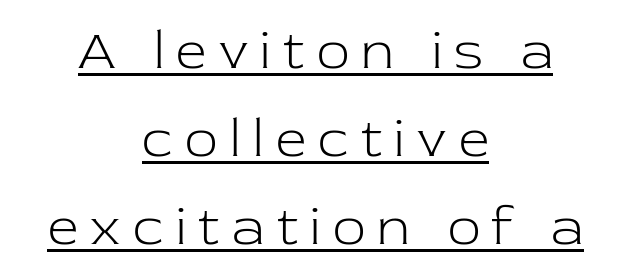
The image shows 54 px light serif type, upright; set centered, normal line spacing (1.63x), unusually wide letter spacing (+0.23 em), underlined; low stroke contrast and a medium x-height.
